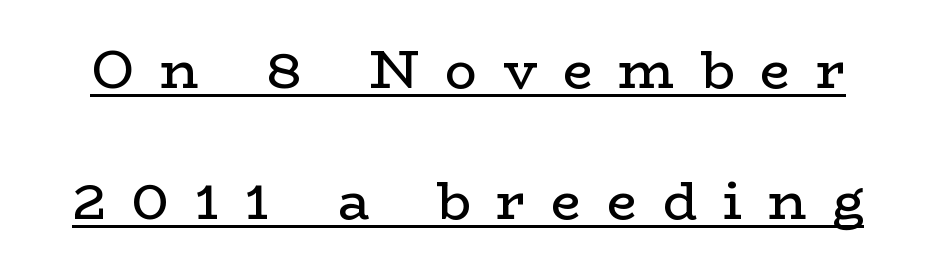
The image shows 53 px regular-weight, wide serif type, upright; set loose line spacing (2.48x), unusually wide letter spacing (+0.49 em), underlined; low stroke contrast and a medium x-height.
